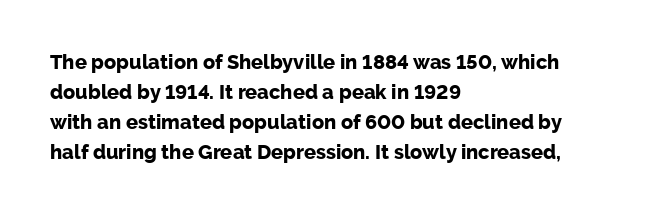
{"italic": "no", "bold": "yes", "underline": "no", "align": "left", "line_spacing": "normal", "line_spacing_ratio": 1.5, "letter_spacing": "normal", "letter_spacing_em": 0.0, "glyph_px": 20}
